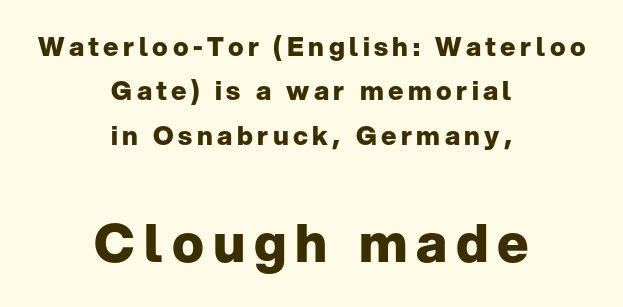
Rule under the text: the space is simply empty. Character widths vary here, with narrow letters taking less room than wide ones. Tall strokes in this sample are plumb rather than angled. Casual observation: everything's sitting right in the middle.
